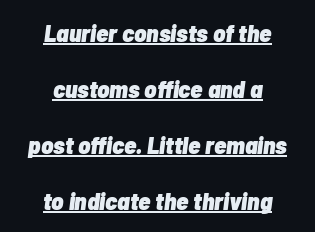
The image shows 25 px bold type, italic (leaning right); set centered, loose line spacing (2.24x), normal letter spacing, underlined.
